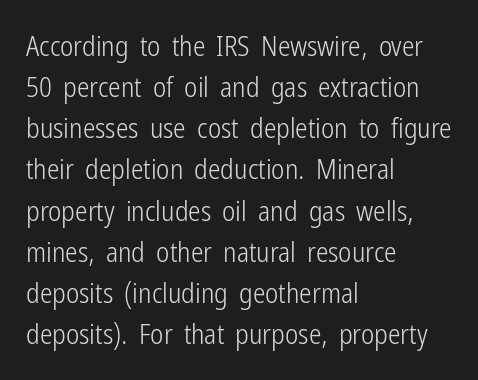
Tracking here is standard; glyphs follow each other at the usual distance. The foot of each line stays bare and open. The typesetter chose a ragged-right arrangement here. This sample keeps an unexceptional amount of space between lines. These glyphs show unthickened strokes, regular width or finer. This rendering employs a face without finishing strokes, i.e., a sans-serif.
